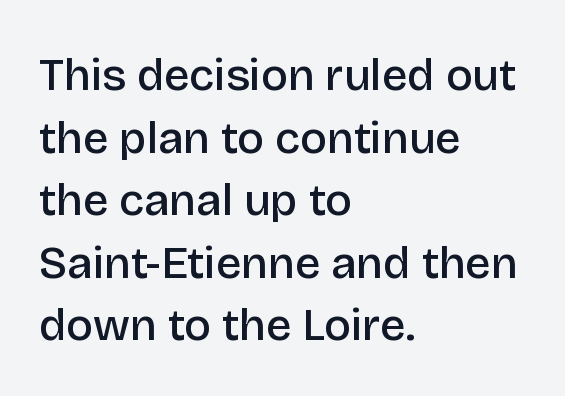
Q: Is the text bold? A: Semi-bold.
Q: Is the text italic (slanted)? A: No, it is upright.
Q: Is the typeface a serif or a sans-serif typeface? A: Sans-serif.
Q: Is the text underlined? A: No.
Q: How is the paragraph aligned? A: Left-aligned.
Q: Is the spacing between letters normal or unusually wide? A: Normal.
Q: Is the spacing between lines tight, normal or loose? A: Normal.
Q: Width (condensed, normal, or wide)? A: Normal.
Q: Stroke contrast? A: Low.
Q: x-height? A: Large.
Q: Monospaced? A: No.
